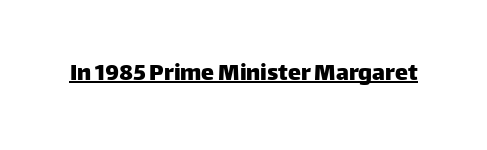
The image shows 26 px text type, upright; set normal letter spacing, underlined.
